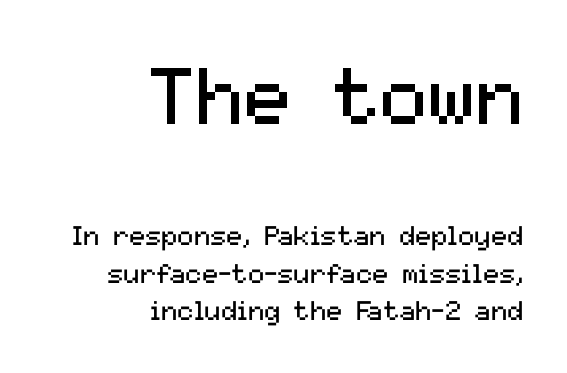
{"serif": "no", "italic": "no", "bold": "no", "weight": "regular", "width": "normal", "stroke_contrast": "medium", "x_height": "medium", "monospaced": "no", "underline": "no", "align": "right", "line_spacing": "normal", "line_spacing_ratio": 1.38, "letter_spacing": "normal", "letter_spacing_em": 0.0, "larger_block": "first", "size_ratio": 2.96, "glyph_px": 80}
